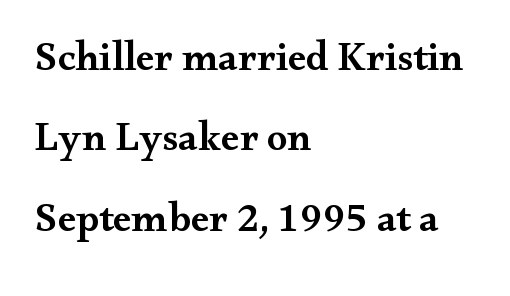
{"serif": "yes", "italic": "no", "bold": "semi", "weight": "semibold", "width": "wide", "stroke_contrast": "medium", "x_height": "small", "monospaced": "no", "underline": "no", "align": "left", "line_spacing": "loose", "line_spacing_ratio": 1.96, "letter_spacing": "normal", "letter_spacing_em": 0.0, "glyph_px": 41}
